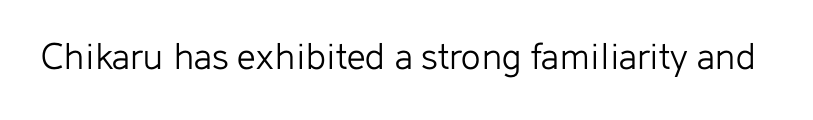
I'd call this a sans setting — the letters go barefoot. The zone under the glyphs is completely vacant. No chunkiness to these letters — they're not bold. The rendering uses natural spacing where letterforms have individual widths. You can tell it's not italic because the verticals are truly vertical. Tracking value appears to be zero — textbook default spacing.
